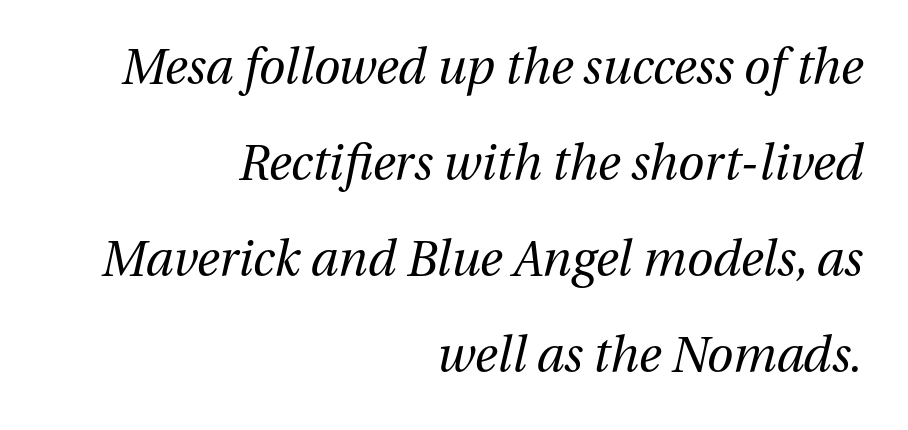
Q: Is the text bold? A: No.
Q: Is the text italic (slanted)? A: Yes, it leans right by about 13 degrees.
Q: Is the text underlined? A: No.
Q: How is the paragraph aligned? A: Right-aligned.
Q: Is the spacing between letters normal or unusually wide? A: Normal.
Q: Is the spacing between lines tight, normal or loose? A: Loose.
Q: Width (condensed, normal, or wide)? A: Normal.
Q: Stroke contrast? A: Medium.
Q: x-height? A: Medium.
Q: Monospaced? A: No.
